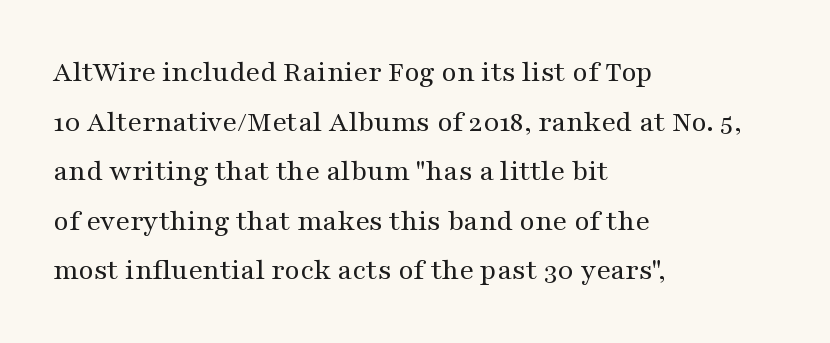
Q: Is the text bold? A: No.
Q: Is the text italic (slanted)? A: No, it is upright.
Q: Is the typeface a serif or a sans-serif typeface? A: Serif.
Q: Is the text underlined? A: No.
Q: How is the paragraph aligned? A: Left-aligned.
Q: Is the spacing between letters normal or unusually wide? A: Normal.
Q: Is the spacing between lines tight, normal or loose? A: Normal.
Q: Width (condensed, normal, or wide)? A: Wide.
Q: Stroke contrast? A: Medium.
Q: x-height? A: Medium.
Q: Monospaced? A: No.
